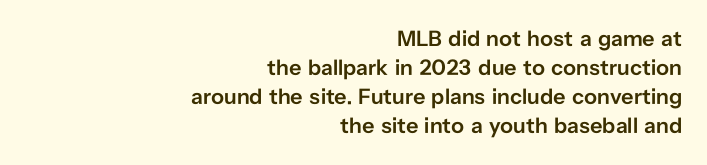
{"italic": "no", "bold": "semi", "underline": "no", "align": "right", "line_spacing": "normal", "line_spacing_ratio": 1.32, "letter_spacing": "normal", "letter_spacing_em": 0.0, "glyph_px": 22}
